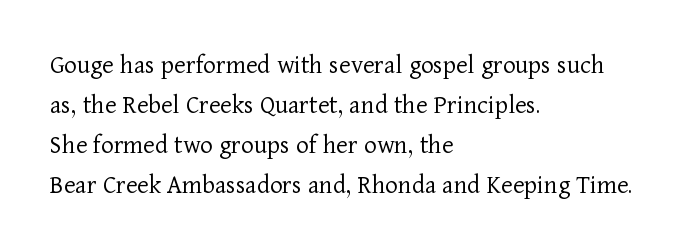
The image shows 27 px text type, upright; set left-aligned, normal line spacing (1.48x), normal letter spacing, not underlined.
